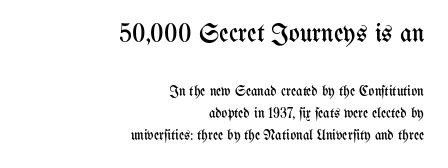
{"italic": "no", "bold": "no", "underline": "no", "align": "right", "line_spacing": "normal", "line_spacing_ratio": 1.58, "letter_spacing": "normal", "letter_spacing_em": 0.0, "larger_block": "first", "size_ratio": 1.86, "glyph_px": 26}
